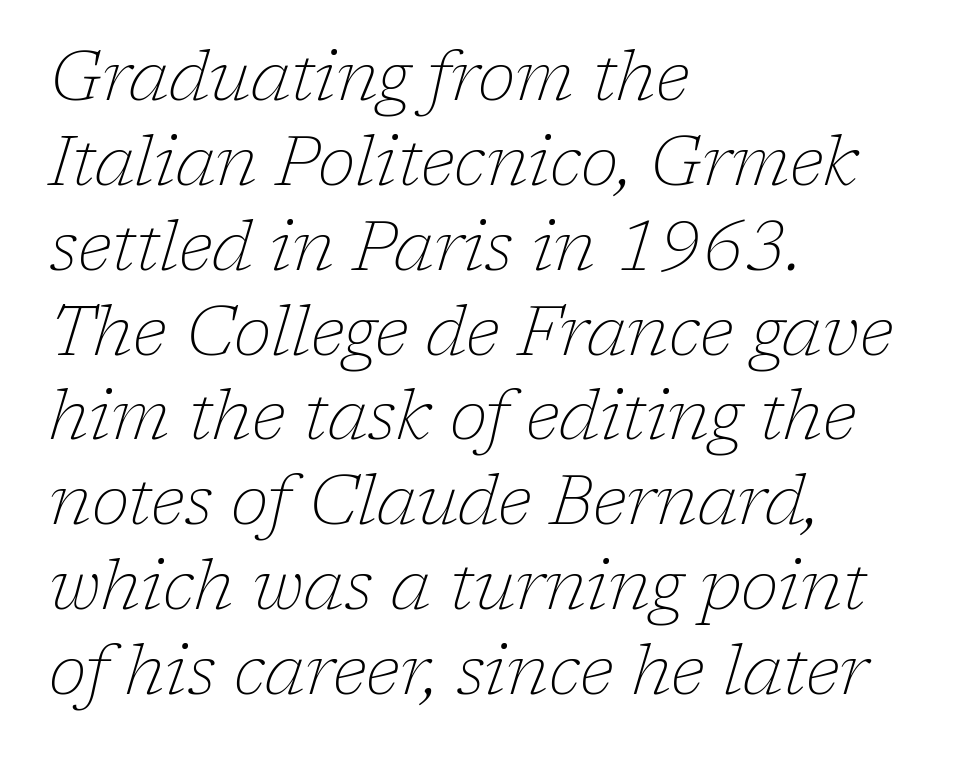
{"serif": "yes", "italic": "yes", "lean": "right", "slant_degrees": 17, "bold": "no", "weight": "thin", "width": "normal", "stroke_contrast": "low", "x_height": "medium", "monospaced": "no", "underline": "no", "align": "left", "line_spacing_ratio": 1.23, "letter_spacing": "normal", "letter_spacing_em": 0.0, "glyph_px": 69}
